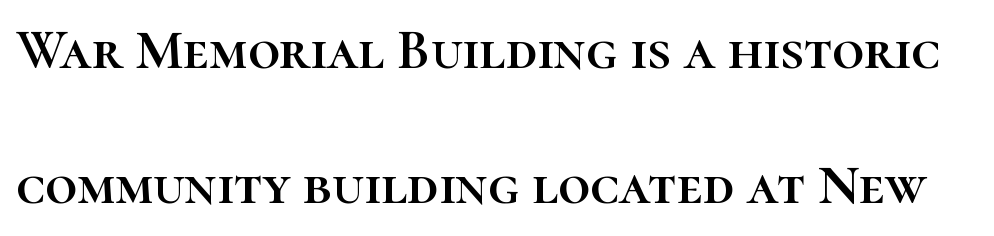
Looks like regular typesetting: each glyph gets only the width it needs. Upright lettering throughout. The string is rendered with underlining switched off. These lines keep a tight, regular rhythm from letter to letter. Widely set lines give the paragraph a tall, airy silhouette.
